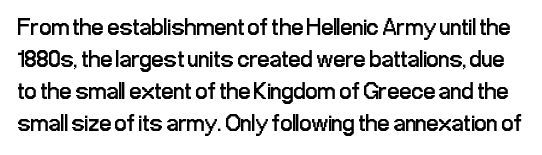
Tracking value appears to be zero — textbook default spacing. These lines sit exactly where default settings would place them. Weight class: somewhere from thin through regular. The foot of each line stays bare and open.
